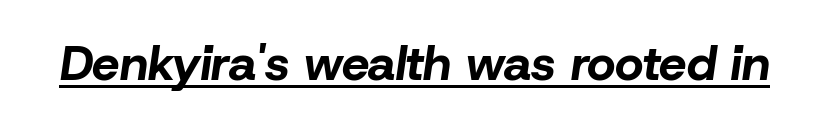
Q: Is the text bold? A: Yes.
Q: Is the text italic (slanted)? A: Yes, it leans right by about 8 degrees.
Q: Is the text underlined? A: Yes.
Q: Is the spacing between letters normal or unusually wide? A: Normal.
Q: Width (condensed, normal, or wide)? A: Normal.
Q: Stroke contrast? A: Low.
Q: x-height? A: Medium.
Q: Monospaced? A: No.
